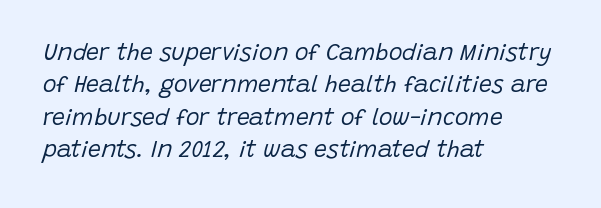
The image shows 23 px text type, italic (leaning right); set left-aligned, normal line spacing (1.41x), normal letter spacing, not underlined.
